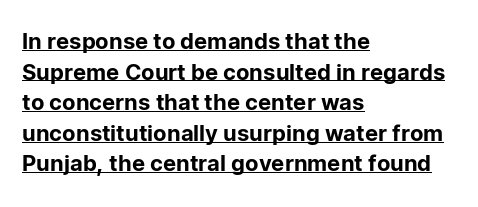
Q: Is the text italic (slanted)? A: No, it is upright.
Q: Is the text underlined? A: Yes.
Q: How is the paragraph aligned? A: Left-aligned.
Q: Is the spacing between letters normal or unusually wide? A: Normal.
Q: Is the spacing between lines tight, normal or loose? A: Normal.
